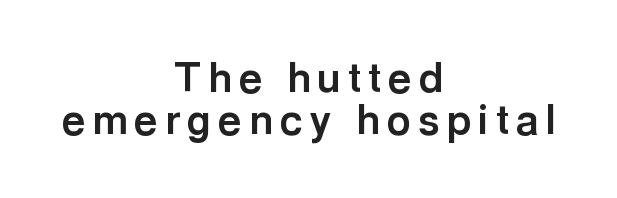
{"serif": "no", "italic": "no", "bold": "yes", "weight": "bold", "width": "normal", "x_height": "medium", "monospaced": "no", "underline": "no", "align": "center", "line_spacing": "tight", "line_spacing_ratio": 1.02, "glyph_px": 41}
